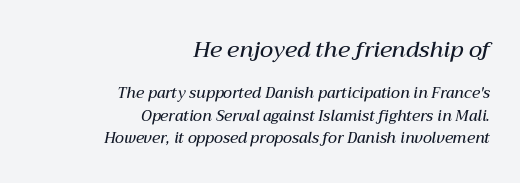
The image shows 22 px text type, italic (leaning right); set right-aligned, normal line spacing (1.49x), normal letter spacing, not underlined; the first (top) block is 1.47x larger.
